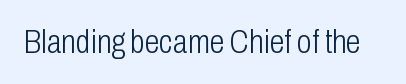
The image shows 34 px light, condensed sans-serif type, upright; set normal letter spacing, not underlined; low stroke contrast and a medium x-height.
